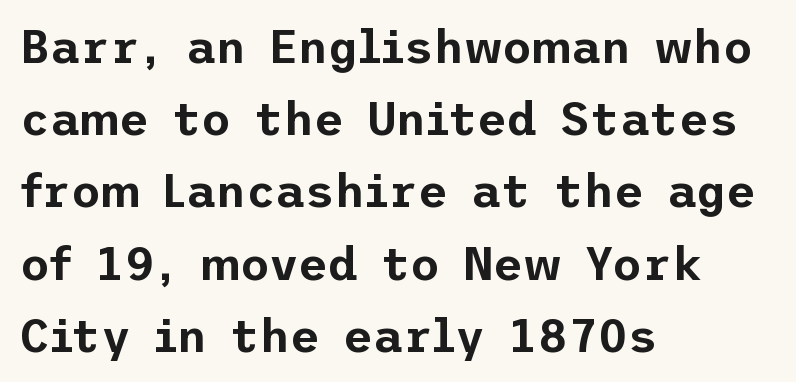
The image shows 46 px sans-serif type, upright; set left-aligned, normal line spacing (1.57x), normal letter spacing, not underlined; low stroke contrast and a medium x-height.
